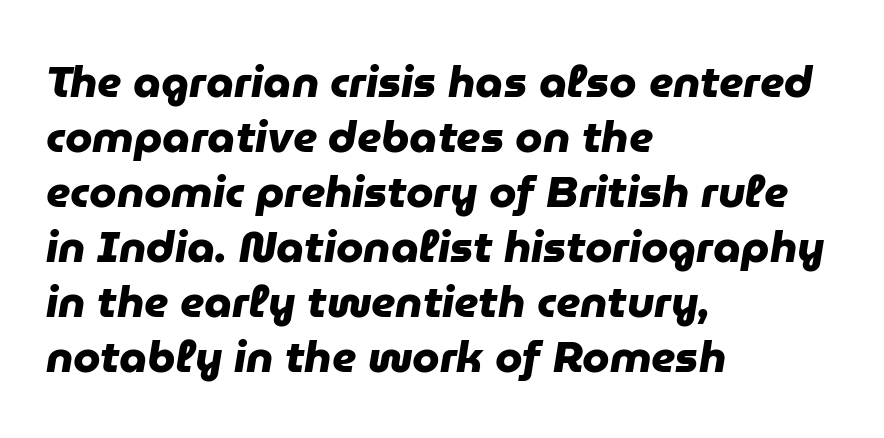
The image shows 44 px heavy sans-serif type; set left-aligned, normal line spacing (1.25x), normal letter spacing, not underlined; low stroke contrast and a medium x-height.
